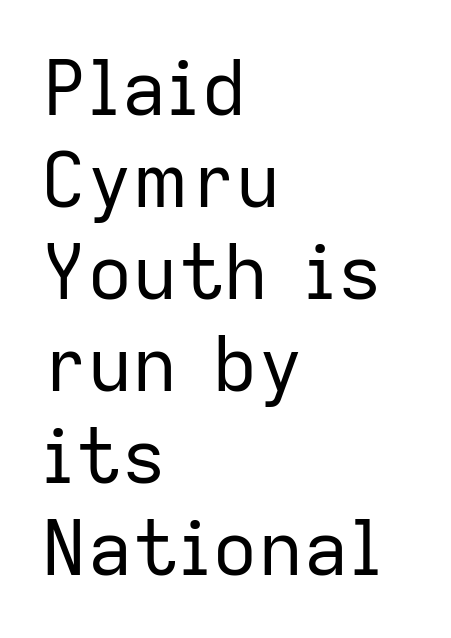
Q: Is the text bold? A: No.
Q: Is the text italic (slanted)? A: No, it is upright.
Q: Is the typeface a serif or a sans-serif typeface? A: Sans-serif.
Q: Is the text underlined? A: No.
Q: How is the paragraph aligned? A: Left-aligned.
Q: Is the spacing between letters normal or unusually wide? A: Normal.
Q: Width (condensed, normal, or wide)? A: Normal.
Q: Stroke contrast? A: Low.
Q: x-height? A: Medium.
Q: Monospaced? A: No.
